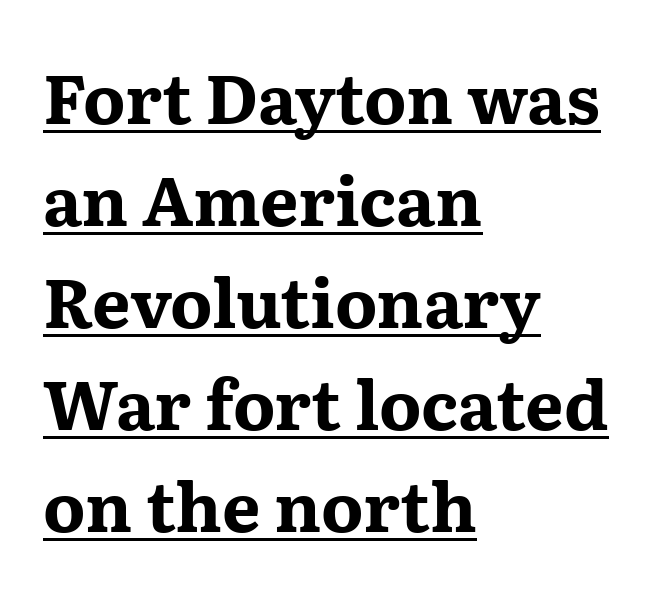
Is there any slant? The stems are plumb. Characters follow at the spacing the type designer built in. Underline: present. Looks like regular typesetting: each glyph gets only the width it needs. Line starts are locked; line ends wander. Thick stems and heavy bowls — unmistakably bold.
